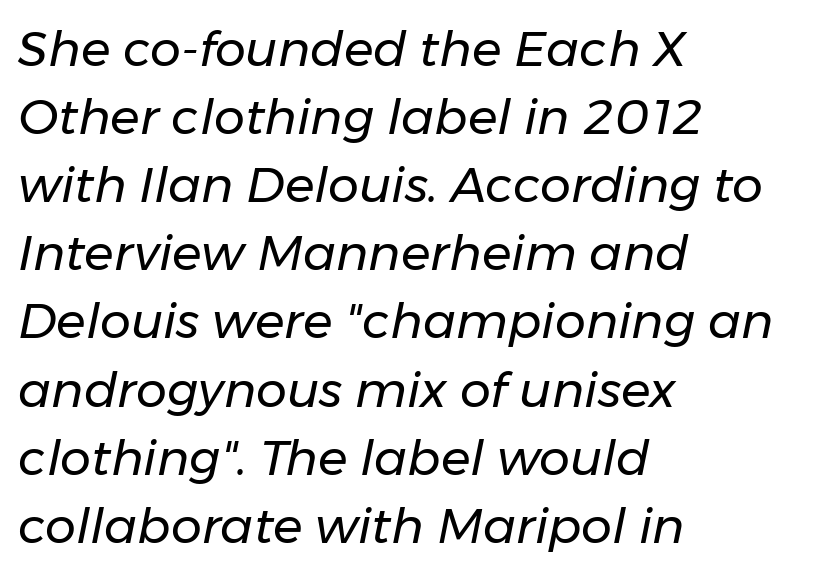
The image shows 49 px regular-weight type, italic (leaning right); set left-aligned, normal line spacing (1.39x), normal letter spacing, not underlined; low stroke contrast and a medium x-height.
